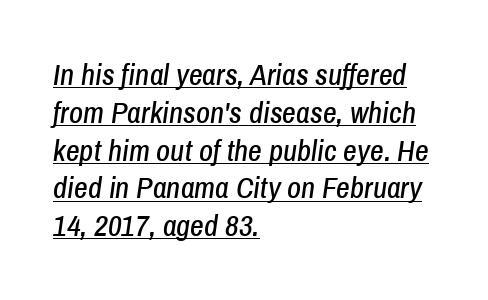
{"italic": "yes", "lean": "right", "slant_degrees": 8, "width": "condensed", "stroke_contrast": "low", "x_height": "medium", "monospaced": "no", "underline": "yes", "align": "left", "line_spacing": "normal", "line_spacing_ratio": 1.26, "letter_spacing": "normal", "letter_spacing_em": 0.0, "glyph_px": 30}
